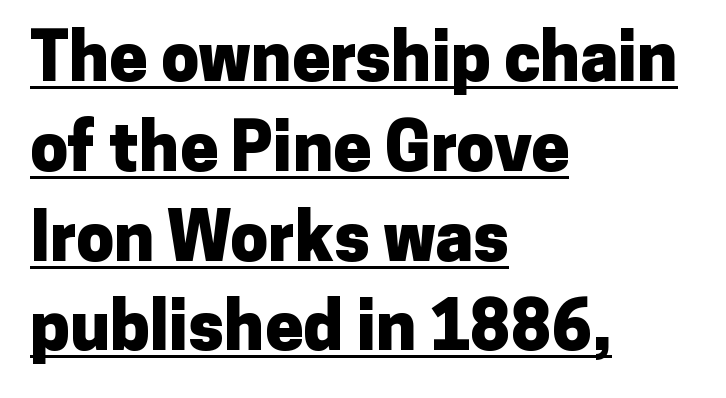
{"serif": "no", "italic": "no", "bold": "yes", "weight": "heavy", "width": "normal", "stroke_contrast": "low", "x_height": "medium", "monospaced": "no", "underline": "yes", "align": "left", "line_spacing": "normal", "line_spacing_ratio": 1.32, "letter_spacing": "normal", "letter_spacing_em": 0.0, "glyph_px": 68}
